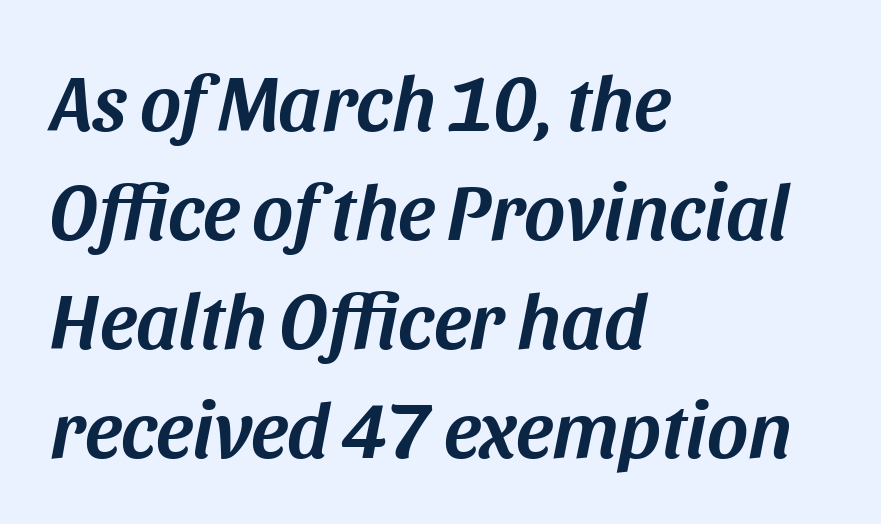
Q: Is the text italic (slanted)? A: Yes, it leans right by about 11 degrees.
Q: Is the text underlined? A: No.
Q: How is the paragraph aligned? A: Left-aligned.
Q: Is the spacing between letters normal or unusually wide? A: Normal.
Q: Is the spacing between lines tight, normal or loose? A: Normal.
Q: Width (condensed, normal, or wide)? A: Normal.
Q: Stroke contrast? A: Medium.
Q: x-height? A: Large.
Q: Monospaced? A: No.
